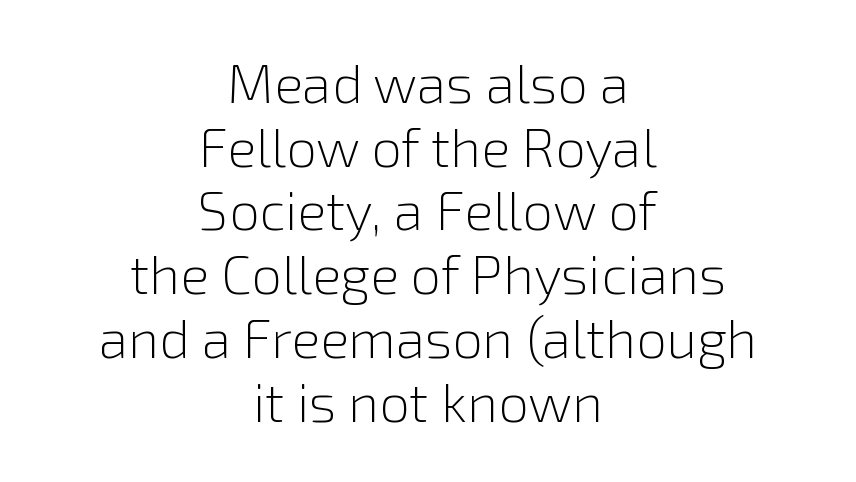
A typesetter would call this proportional, since set widths differ per character. A sans-serif font was chosen for this passage. Is the letter spacing exaggerated? No — it looks like the ordinary default. No italicization has been applied; the sample stays upright. Plain, unruled lines of type.
